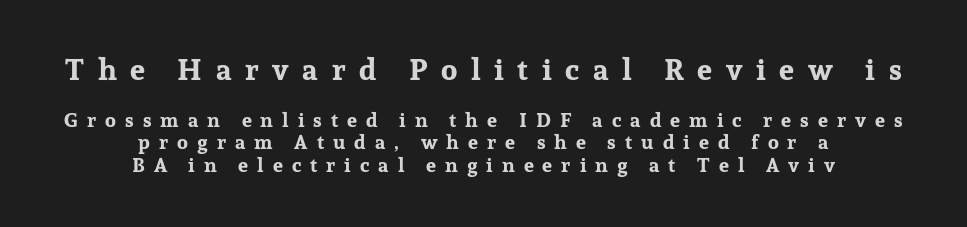
Q: Is the text bold? A: Yes.
Q: Is the text italic (slanted)? A: No, it is upright.
Q: Is the typeface a serif or a sans-serif typeface? A: Serif.
Q: Is the text underlined? A: No.
Q: How is the paragraph aligned? A: Centered.
Q: Is the spacing between letters normal or unusually wide? A: Unusually wide.
Q: Is the spacing between lines tight, normal or loose? A: Tight.
Q: Which block of text is set in a larger size, the first (top) or the second (bottom)? A: The first (top) one.
Q: Width (condensed, normal, or wide)? A: Normal.
Q: Stroke contrast? A: Low.
Q: x-height? A: Medium.
Q: Monospaced? A: No.
